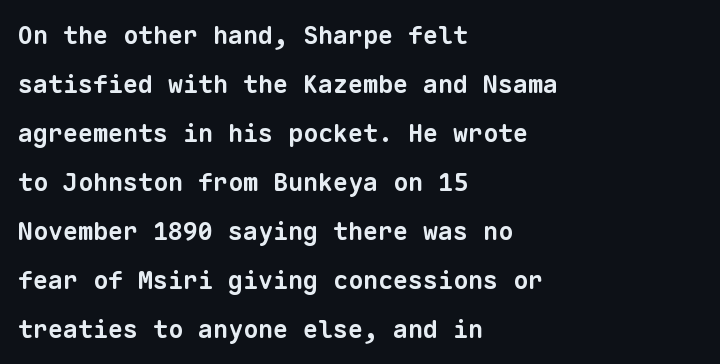
The image shows 25 px bold type; set left-aligned, loose line spacing (1.96x), normal letter spacing, not underlined.
